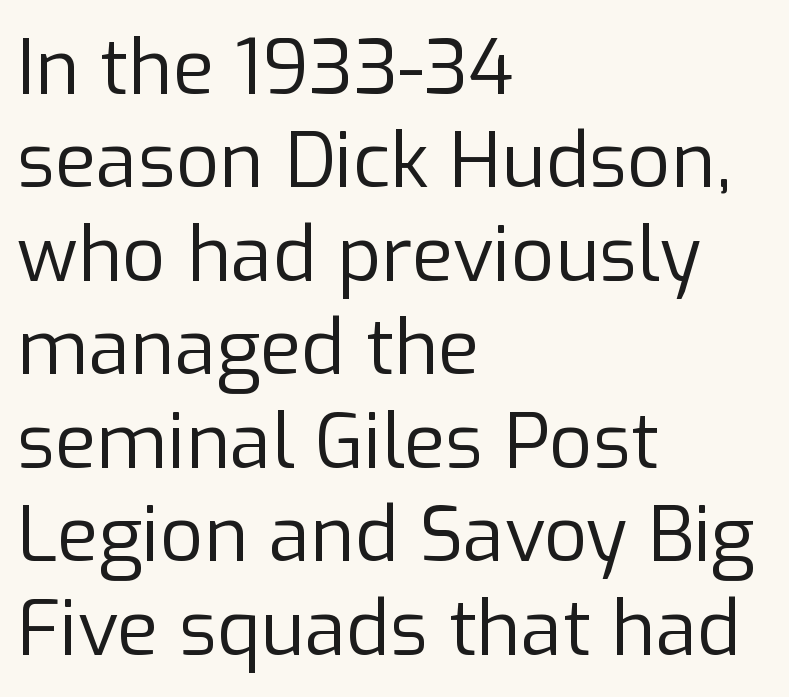
Which margin do the lines hug? The left one — the right edge is uneven. Do the characters align in a grid? No, the font is proportional. What kind of face is this? One without serifs — a sans. Unmarked baselines from the first word to the last. Italic? Not at all — the glyphs are vertical. Weight: in the light-to-regular range.
